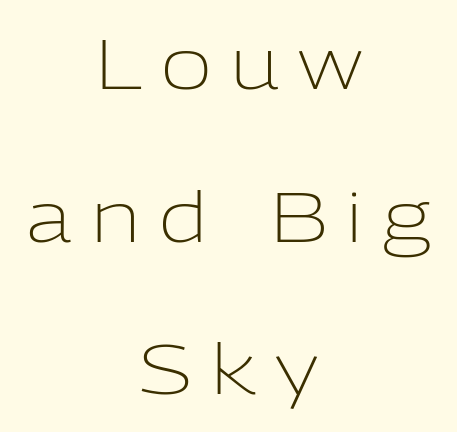
The image shows 70 px light sans-serif type, upright; set centered, loose line spacing (2.18x), unusually wide letter spacing (+0.27 em), not underlined; low stroke contrast and a medium x-height.
